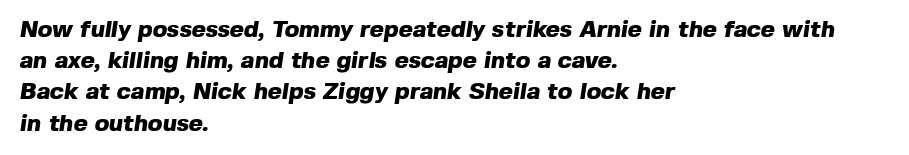
{"bold": "yes", "underline": "no", "align": "left", "line_spacing": "normal", "line_spacing_ratio": 1.3, "letter_spacing": "normal", "letter_spacing_em": 0.0, "glyph_px": 24}
